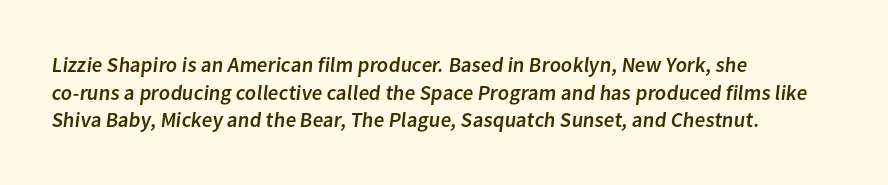
{"underline": "no", "align": "left", "line_spacing": "normal", "line_spacing_ratio": 1.31, "letter_spacing": "normal", "letter_spacing_em": 0.0, "glyph_px": 21}
